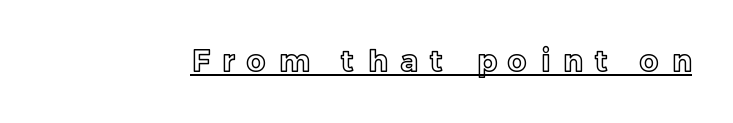
{"italic": "no", "width": "normal", "x_height": "medium", "monospaced": "no", "underline": "yes", "letter_spacing": "wide", "letter_spacing_em": 0.45, "glyph_px": 29}
